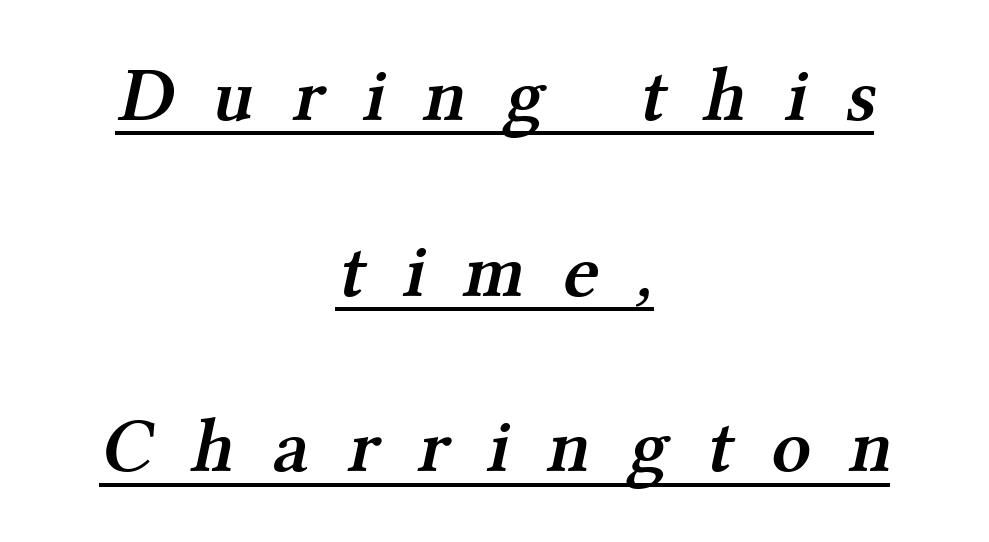
A fair bit of extra ink — the face is semibold, not bold. Notice the wide empty band between every row — that's loose leading. Decoration check: the copy is underlined. You could not count columns in this text — the font is proportionally spaced.
